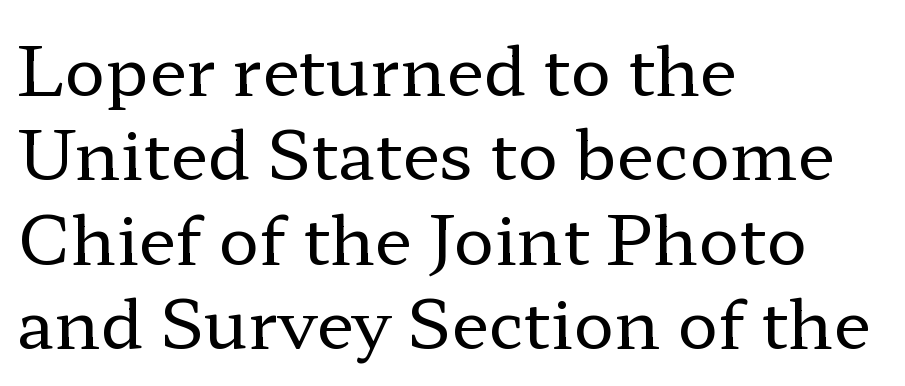
Line beginnings align vertically; line endings do not. Quick note: underline off. Each stroke keeps to a modest, everyday thickness or less. Note the varied advance widths — an 'i' is clearly narrower than an 'm'.
